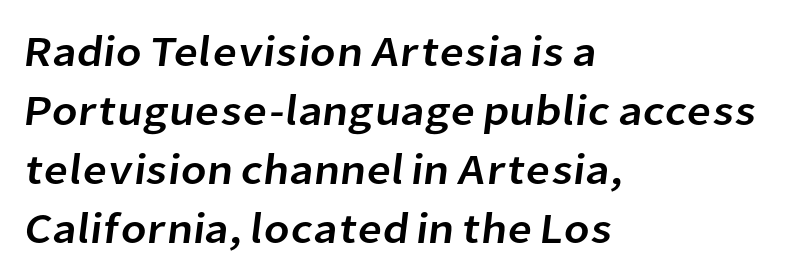
The image shows 43 px sans-serif type; set left-aligned, normal line spacing (1.37x), normal letter spacing, not underlined; low stroke contrast and a medium x-height.
